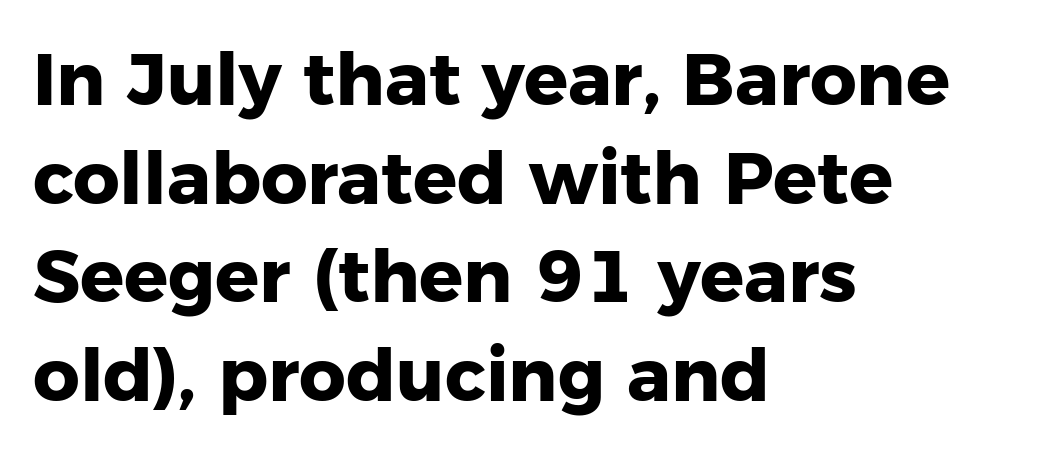
Serifs: no, the terminals of the letterforms are clean. Looks like regular typesetting: each glyph gets only the width it needs. Every character sits straight up, as roman type does. The lines in this sample share a left origin and differ only in where they stop.
